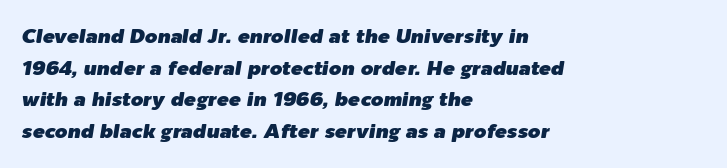
{"italic": "yes", "lean": "right", "slant_degrees": 9, "underline": "no", "align": "left", "line_spacing": "normal", "line_spacing_ratio": 1.58, "letter_spacing": "normal", "letter_spacing_em": 0.0, "glyph_px": 20}
